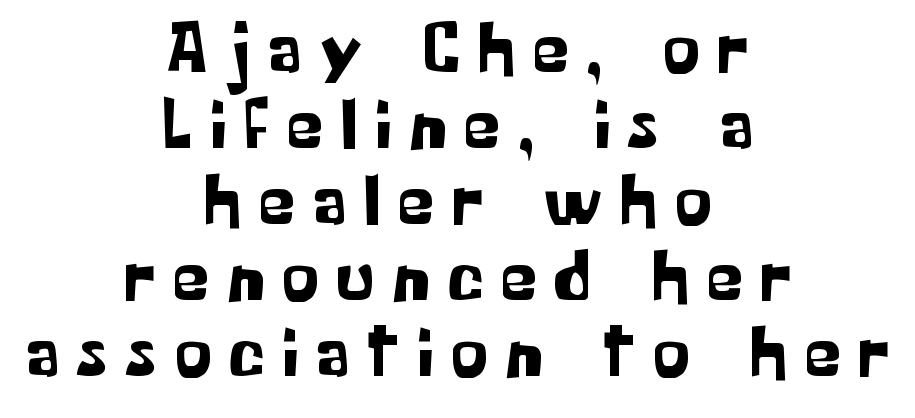
Q: Is the text italic (slanted)? A: No, it is upright.
Q: Is the typeface a serif or a sans-serif typeface? A: Sans-serif.
Q: Is the text underlined? A: No.
Q: How is the paragraph aligned? A: Centered.
Q: Is the spacing between letters normal or unusually wide? A: Unusually wide.
Q: Is the spacing between lines tight, normal or loose? A: Tight.
Q: Width (condensed, normal, or wide)? A: Normal.
Q: Stroke contrast? A: Low.
Q: x-height? A: Medium.
Q: Monospaced? A: No.
